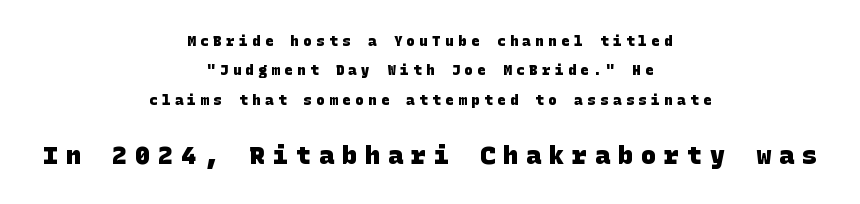
Horizontally, the lines are justified to the midpoint only. Just letters on the line, the space beneath them empty. The letters in the lower block stand taller than those in the block above. Characters follow at a spacing far wider than the type designer built in. Leading: increased. As a designer I'd log this as weight 700, bold.
